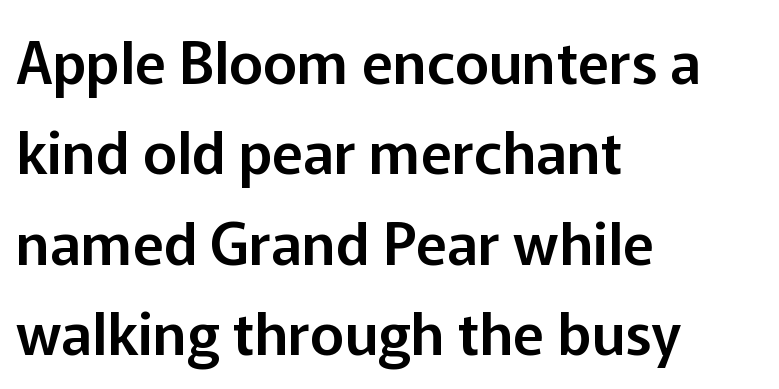
{"serif": "no", "italic": "no", "width": "normal", "stroke_contrast": "low", "x_height": "medium", "monospaced": "no", "underline": "no", "align": "left", "line_spacing": "normal", "line_spacing_ratio": 1.56, "letter_spacing": "normal", "letter_spacing_em": 0.0, "glyph_px": 58}
